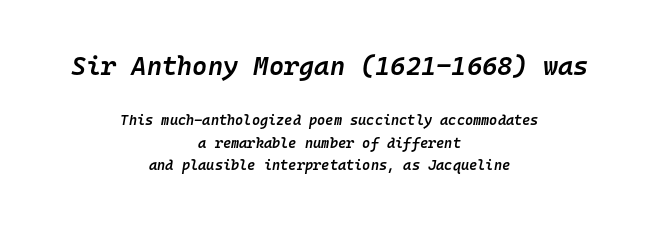
The image shows 26 px text type, italic (leaning right); set centered, normal line spacing (1.6x), normal letter spacing, not underlined; the first (top) block is 1.86x larger.
